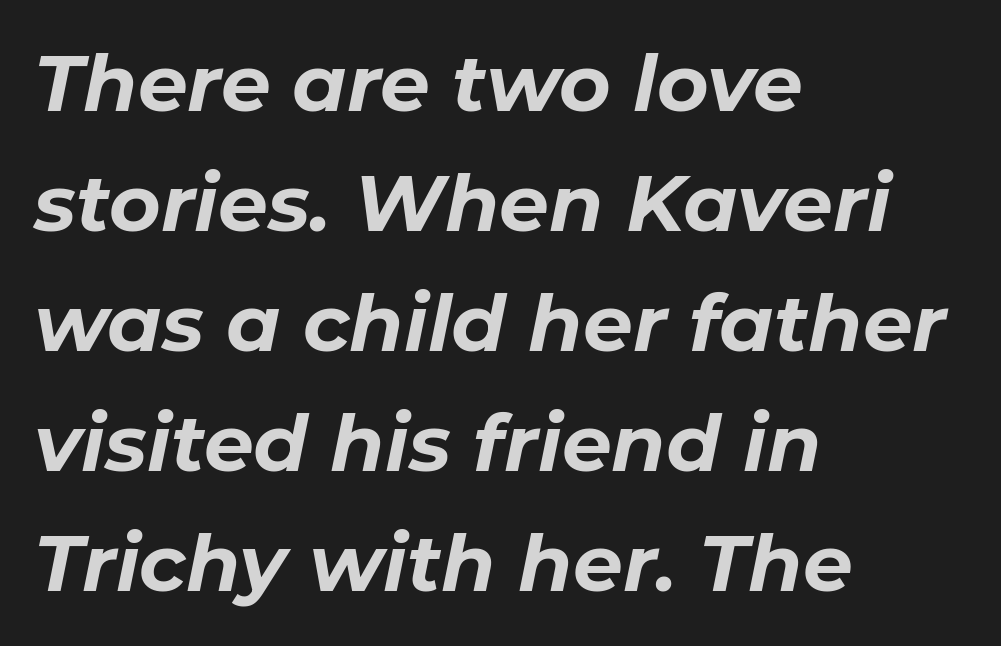
{"italic": "yes", "lean": "right", "slant_degrees": 11, "bold": "yes", "weight": "bold", "width": "normal", "stroke_contrast": "low", "x_height": "medium", "monospaced": "no", "underline": "no", "align": "left", "line_spacing": "normal", "line_spacing_ratio": 1.52, "letter_spacing": "normal", "letter_spacing_em": 0.0, "glyph_px": 79}
